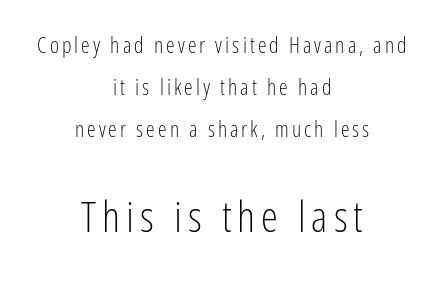
{"serif": "no", "italic": "no", "bold": "no", "weight": "light", "width": "condensed", "stroke_contrast": "low", "x_height": "medium", "monospaced": "no", "underline": "no", "align": "center", "line_spacing": "loose", "line_spacing_ratio": 1.91, "larger_block": "second", "size_ratio": 1.95, "glyph_px": 43}
